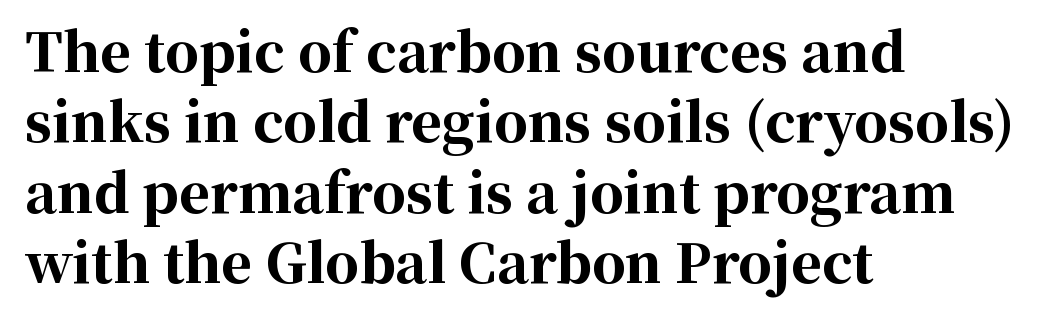
The face used here is proportionally spaced, like ordinary book or web type. The rendering uses a moderate line-height, typical for paragraphs. Every character sits straight up, as roman type does. The letters sit at their default tracking, neither squeezed nor spread. Look at the bottom of the vertical strokes: they flare into serifs here.
